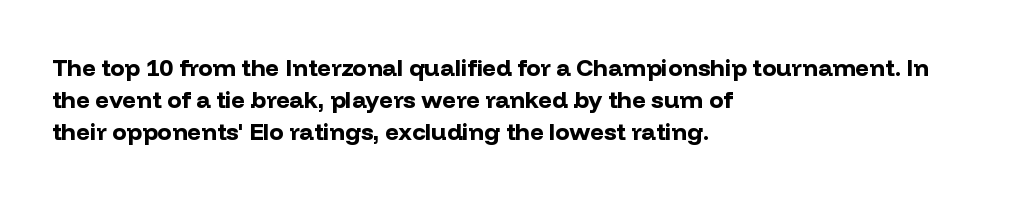
{"italic": "no", "bold": "yes", "underline": "no", "align": "left", "line_spacing": "normal", "line_spacing_ratio": 1.34, "letter_spacing": "normal", "letter_spacing_em": 0.0, "glyph_px": 24}
